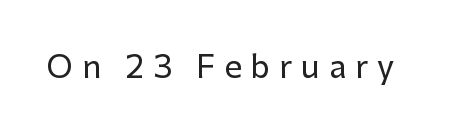
What kind of face is this? One without serifs — a sans. Decoration check: the copy has no underline. Look at the tracking — it's clearly loosened, letters drifting apart. The passage shown is typed in a proportional face where columns would drift.
